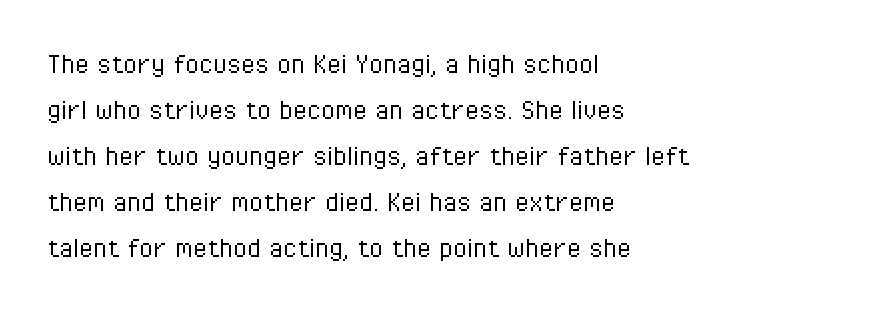
When letters stand straight like this, we call the style roman or upright. The cut favours lightness, reaching ordinary text weight at its darkest. Note the varied advance widths — an 'i' is clearly narrower than an 'm'. Caption: standard tracking, unaltered. Examine the stroke ends and you'll find no serifs. The space directly below the letters is spotless.
